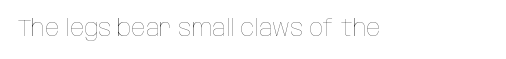
The type is set solid horizontally, with unmodified tracking. Words float on clear page, feet unadorned. A quiet, ordinary-to-light weight characterises the typeface. The type sits square on the baseline with zero lean.
